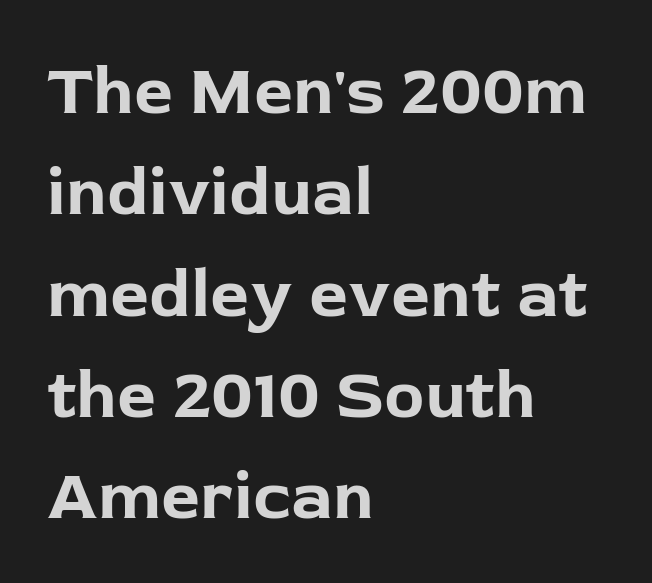
{"serif": "no", "italic": "no", "bold": "yes", "weight": "bold", "width": "normal", "stroke_contrast": "low", "x_height": "medium", "monospaced": "no", "underline": "no", "align": "left", "line_spacing": "normal", "line_spacing_ratio": 1.49, "letter_spacing": "normal", "letter_spacing_em": 0.0, "glyph_px": 68}
